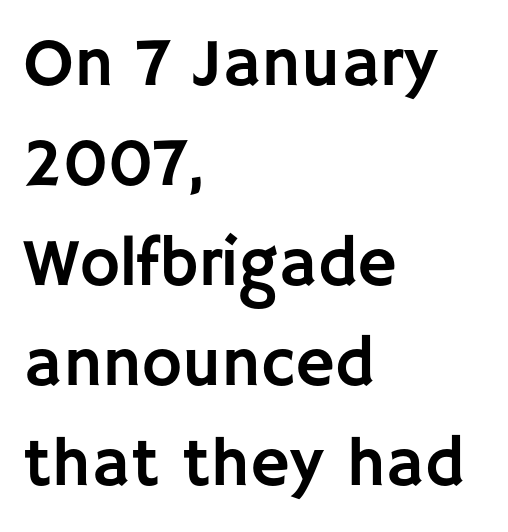
Q: Is the text italic (slanted)? A: No, it is upright.
Q: Is the typeface a serif or a sans-serif typeface? A: Sans-serif.
Q: Is the text underlined? A: No.
Q: How is the paragraph aligned? A: Left-aligned.
Q: Is the spacing between letters normal or unusually wide? A: Normal.
Q: Is the spacing between lines tight, normal or loose? A: Normal.
Q: Width (condensed, normal, or wide)? A: Normal.
Q: Stroke contrast? A: Low.
Q: x-height? A: Large.
Q: Monospaced? A: No.
